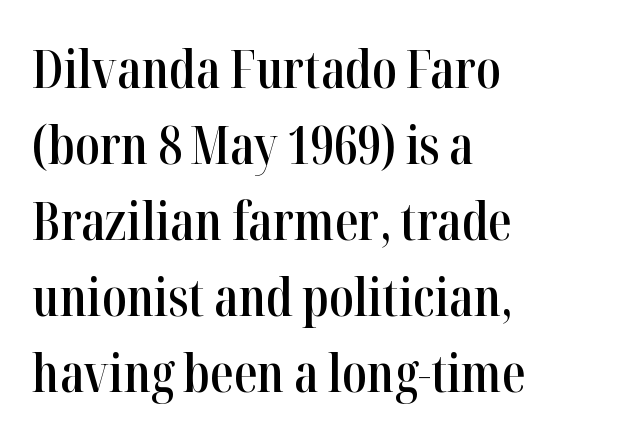
{"serif": "yes", "italic": "no", "bold": "semi", "weight": "semibold", "width": "condensed", "stroke_contrast": "high", "x_height": "medium", "monospaced": "no", "underline": "no", "align": "left", "line_spacing": "normal", "line_spacing_ratio": 1.46, "letter_spacing": "normal", "letter_spacing_em": 0.0, "glyph_px": 52}
